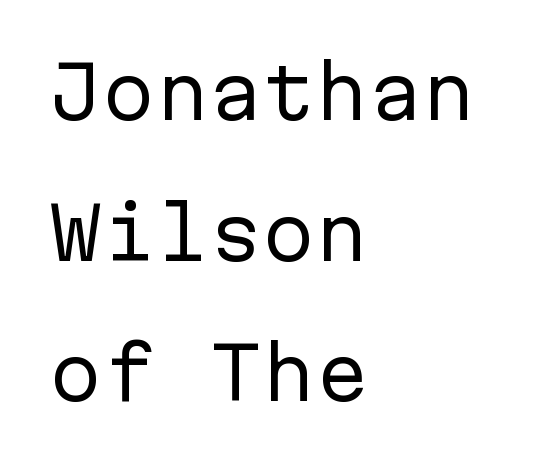
The image shows 71 px regular-weight sans-serif type, upright, monospaced; set left-aligned, loose line spacing (1.98x), normal letter spacing, not underlined; low stroke contrast and a medium x-height.
